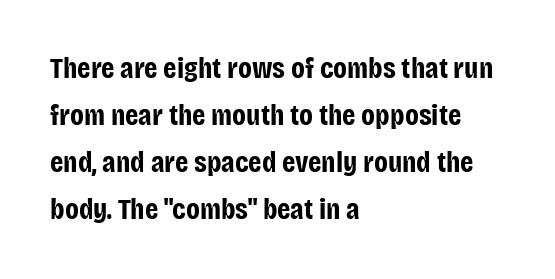
Q: Is the text bold? A: Yes.
Q: Is the text italic (slanted)? A: No, it is upright.
Q: Is the typeface a serif or a sans-serif typeface? A: Sans-serif.
Q: Is the text underlined? A: No.
Q: How is the paragraph aligned? A: Left-aligned.
Q: Is the spacing between letters normal or unusually wide? A: Normal.
Q: Is the spacing between lines tight, normal or loose? A: Normal.
Q: Width (condensed, normal, or wide)? A: Condensed.
Q: Stroke contrast? A: Low.
Q: x-height? A: Large.
Q: Monospaced? A: No.
